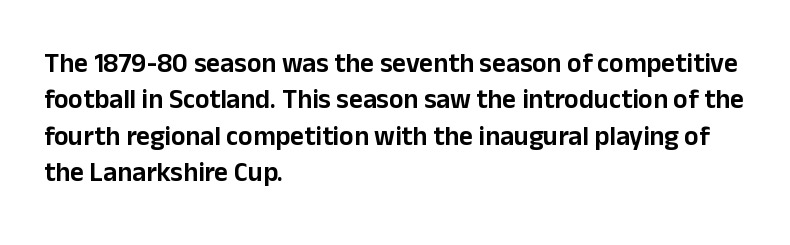
Tracking value appears to be zero — textbook default spacing. The type sits square on the baseline with zero lean. A clean baseline with only descenders dipping below it. Is the block centered? No — it sits flush against the left margin. Notice how descenders clear the ascenders below comfortably — that's standard leading.
